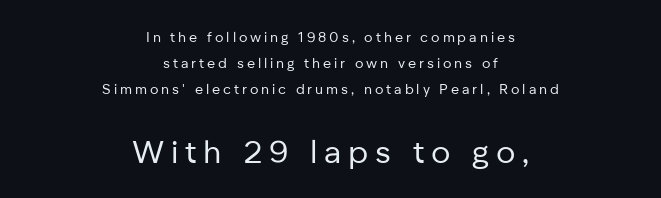
Q: Is the text bold? A: No.
Q: Is the text italic (slanted)? A: No, it is upright.
Q: Is the typeface a serif or a sans-serif typeface? A: Sans-serif.
Q: Is the text underlined? A: No.
Q: How is the paragraph aligned? A: Centered.
Q: Is the spacing between letters normal or unusually wide? A: Unusually wide.
Q: Which block of text is set in a larger size, the first (top) or the second (bottom)? A: The second (bottom) one.
Q: Width (condensed, normal, or wide)? A: Normal.
Q: Stroke contrast? A: Low.
Q: x-height? A: Medium.
Q: Monospaced? A: No.
